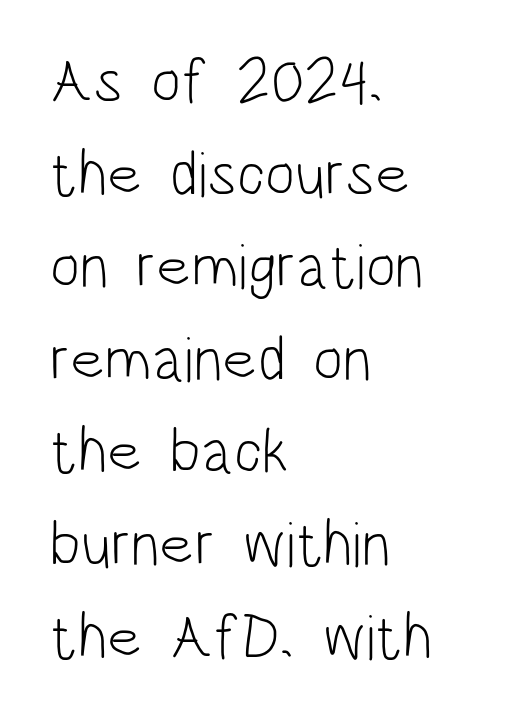
Here the designer chose a conventional face with non-uniform glyph widths. Notice how the passage keeps a crisp vertical edge on the left only. Quick note: interline space is typical. The passage shown is typeset with a sans-serif family.
